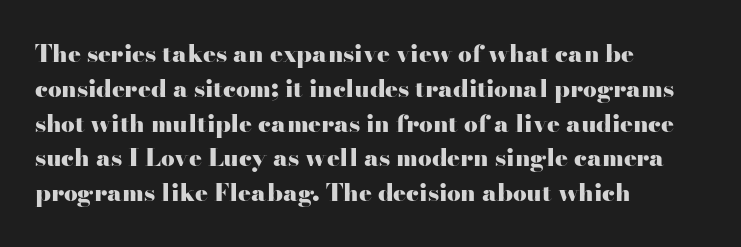
Q: Is the text bold? A: Yes.
Q: Is the text italic (slanted)? A: No, it is upright.
Q: Is the text underlined? A: No.
Q: How is the paragraph aligned? A: Left-aligned.
Q: Is the spacing between letters normal or unusually wide? A: Normal.
Q: Is the spacing between lines tight, normal or loose? A: Normal.
